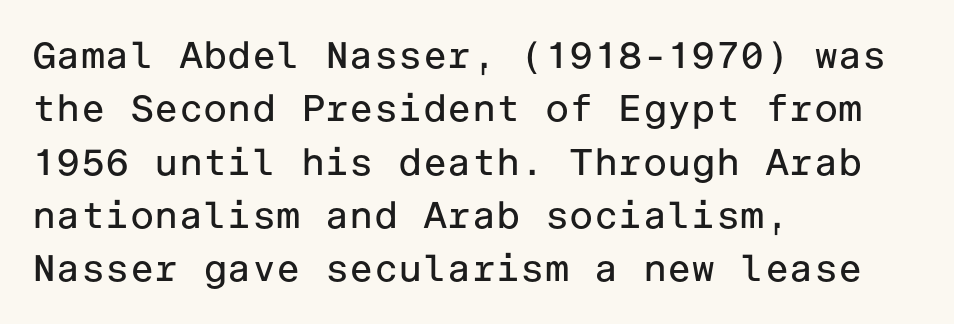
{"serif": "no", "italic": "no", "bold": "no", "weight": "regular", "width": "normal", "stroke_contrast": "low", "x_height": "medium", "underline": "no", "align": "left", "line_spacing": "normal", "line_spacing_ratio": 1.44, "letter_spacing": "normal", "letter_spacing_em": 0.0, "glyph_px": 37}
